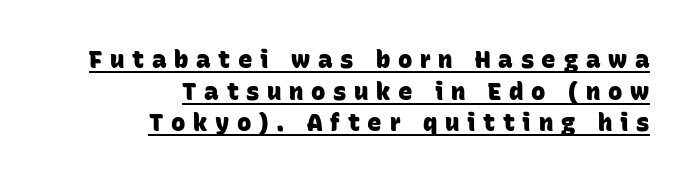
The image shows 24 px bold type; set right-aligned, normal line spacing (1.32x), unusually wide letter spacing (+0.32 em), underlined.
